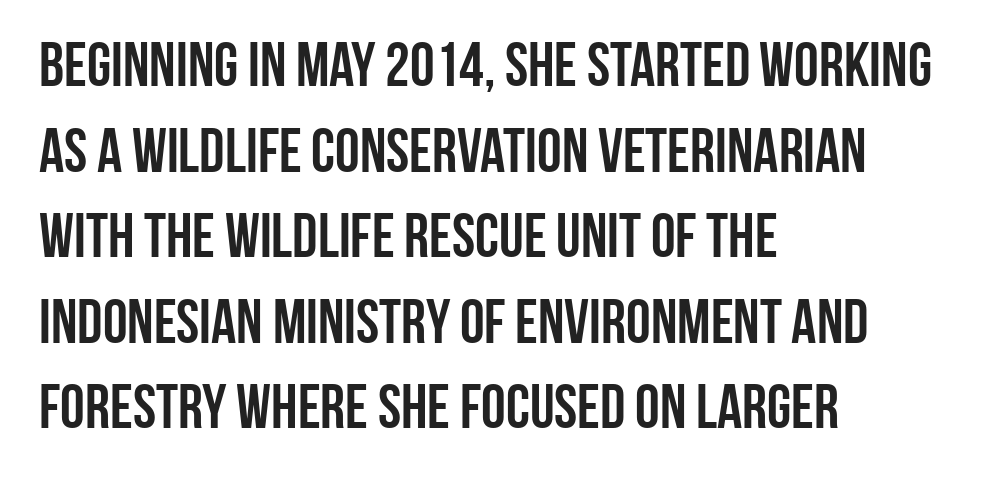
Q: Is the text bold? A: Yes.
Q: Is the text italic (slanted)? A: No, it is upright.
Q: Is the typeface a serif or a sans-serif typeface? A: Sans-serif.
Q: Is the text underlined? A: No.
Q: How is the paragraph aligned? A: Left-aligned.
Q: Is the spacing between letters normal or unusually wide? A: Normal.
Q: Is the spacing between lines tight, normal or loose? A: Normal.
Q: Width (condensed, normal, or wide)? A: Condensed.
Q: Stroke contrast? A: Low.
Q: x-height? A: Large.
Q: Monospaced? A: No.
